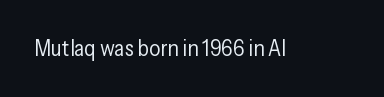
The image shows 22 px text type, upright; set normal letter spacing, not underlined.
